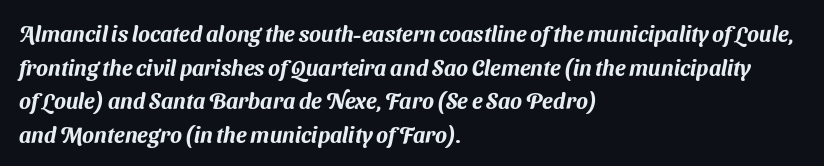
Q: Is the text underlined? A: No.
Q: How is the paragraph aligned? A: Left-aligned.
Q: Is the spacing between letters normal or unusually wide? A: Normal.
Q: Is the spacing between lines tight, normal or loose? A: Normal.
